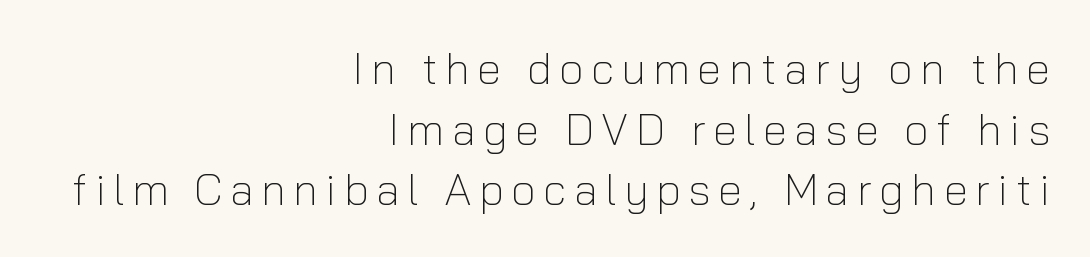
Does the leading feel generous? No, just average. The letters advance in unequal steps, a hallmark of proportional type. Unmarked baselines from the first word to the last. Upright lettering throughout. Alignment: flush right. Serifs: no, the terminals of the letterforms are clean.
